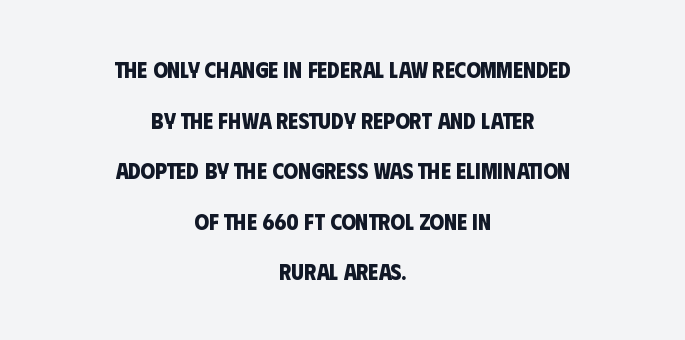
The image shows 23 px bold type; set centered, loose line spacing (2.2x), normal letter spacing, not underlined.
